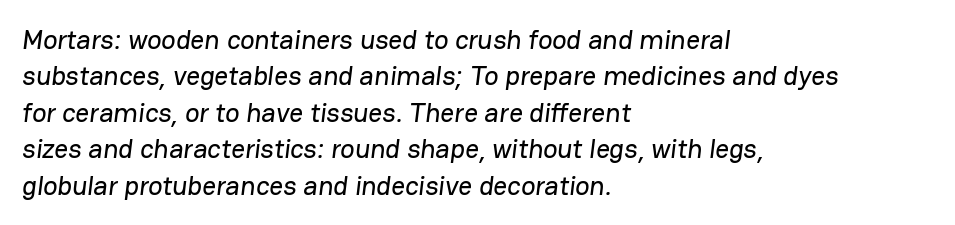
The image shows 27 px text type; set left-aligned, normal line spacing (1.35x), normal letter spacing, not underlined.
